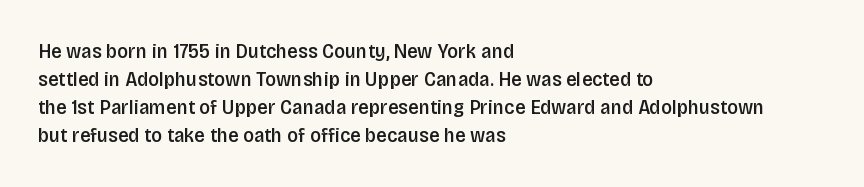
{"italic": "no", "bold": "semi", "underline": "no", "align": "left", "line_spacing": "normal", "line_spacing_ratio": 1.34, "letter_spacing": "normal", "letter_spacing_em": 0.0, "glyph_px": 21}
